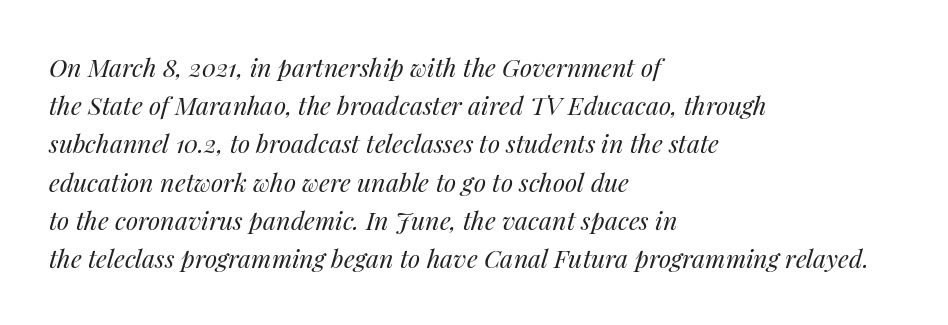
The image shows 25 px text type, italic (leaning right); set left-aligned, normal line spacing (1.53x), normal letter spacing, not underlined.
